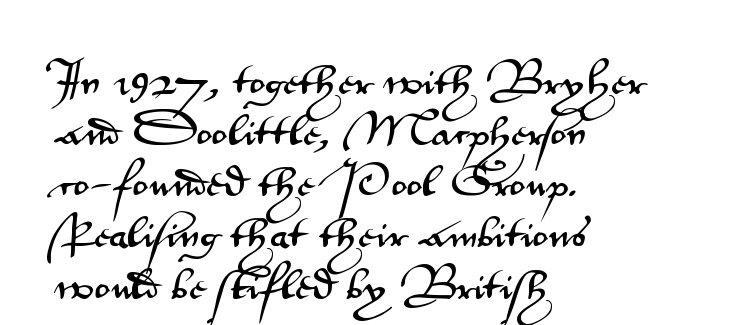
{"serif": "no", "width": "wide", "stroke_contrast": "medium", "x_height": "small", "monospaced": "no", "underline": "no", "align": "left", "line_spacing": "normal", "line_spacing_ratio": 1.55, "letter_spacing": "normal", "letter_spacing_em": 0.0, "glyph_px": 33}
